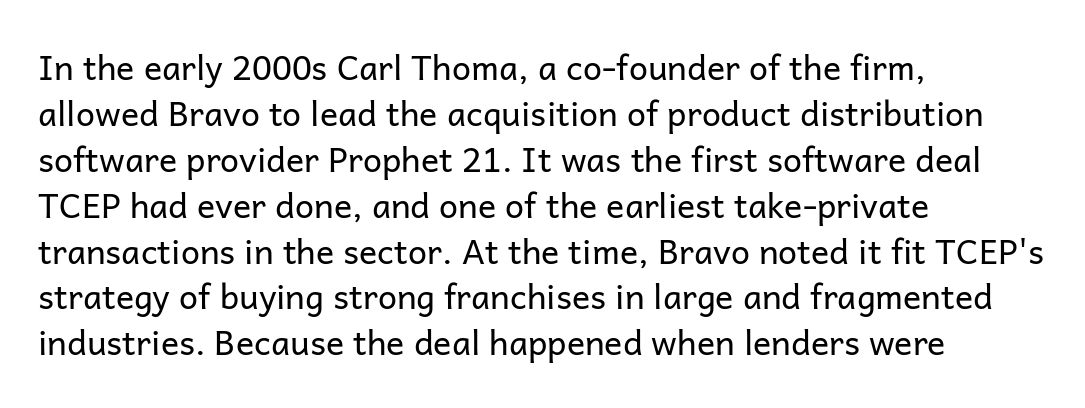
Underline: absent. A roman cut, with each character standing at attention. Compared with typical body copy, the letter spacing here is the same. Notice how descenders clear the ascenders below comfortably — that's standard leading. Each line starts at the same left margin while the right side varies.
